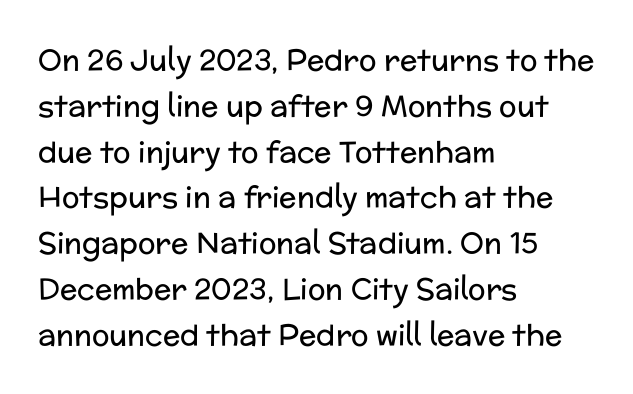
Observe the absence of serifs on each vertical stroke in this sample. Alignment: flush left. Descenders are the only things crossing below the line. This sample uses an upright cut, with every glyph sitting square on the baseline. Ink coverage per letter is moderate at most.
